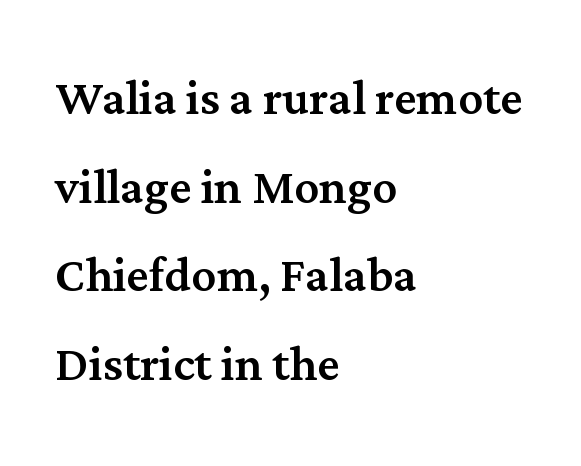
Q: Is the text italic (slanted)? A: No, it is upright.
Q: Is the typeface a serif or a sans-serif typeface? A: Serif.
Q: Is the text underlined? A: No.
Q: How is the paragraph aligned? A: Left-aligned.
Q: Is the spacing between letters normal or unusually wide? A: Normal.
Q: Is the spacing between lines tight, normal or loose? A: Normal.
Q: Width (condensed, normal, or wide)? A: Normal.
Q: Stroke contrast? A: Medium.
Q: x-height? A: Medium.
Q: Monospaced? A: No.
